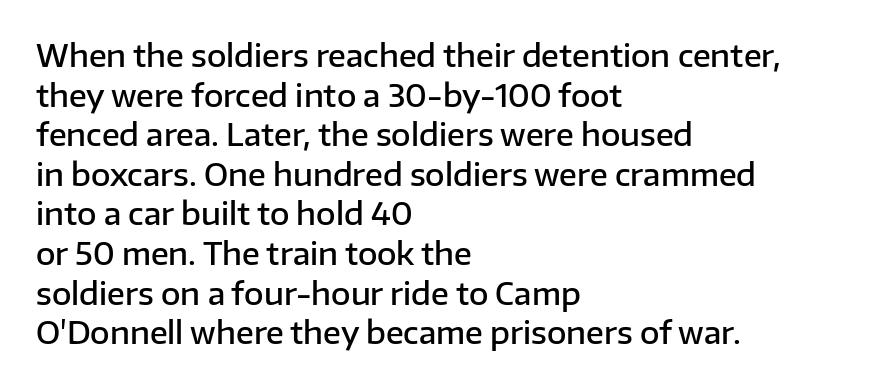
{"serif": "no", "italic": "no", "bold": "semi", "weight": "semibold", "width": "normal", "stroke_contrast": "low", "x_height": "medium", "monospaced": "no", "underline": "no", "align": "left", "line_spacing": "normal", "line_spacing_ratio": 1.32, "letter_spacing": "normal", "letter_spacing_em": 0.0, "glyph_px": 30}
